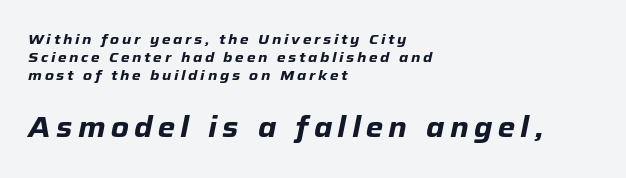
Q: Is the text bold? A: Yes.
Q: Is the text italic (slanted)? A: Yes, it leans right by about 12 degrees.
Q: Is the text underlined? A: No.
Q: How is the paragraph aligned? A: Left-aligned.
Q: Is the spacing between lines tight, normal or loose? A: Normal.
Q: Which block of text is set in a larger size, the first (top) or the second (bottom)? A: The second (bottom) one.
Q: Width (condensed, normal, or wide)? A: Normal.
Q: Stroke contrast? A: Low.
Q: x-height? A: Medium.
Q: Monospaced? A: No.
